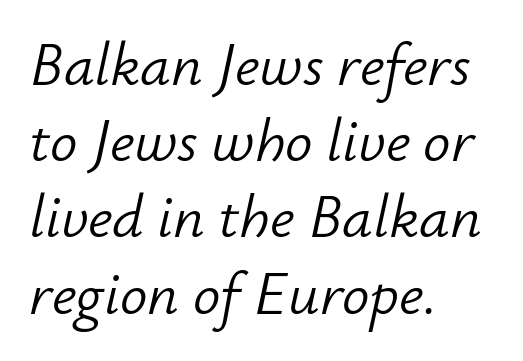
Q: Is the text bold? A: No.
Q: Is the text italic (slanted)? A: Yes, it leans right by about 12 degrees.
Q: Is the text underlined? A: No.
Q: How is the paragraph aligned? A: Left-aligned.
Q: Is the spacing between letters normal or unusually wide? A: Normal.
Q: Is the spacing between lines tight, normal or loose? A: Normal.
Q: Width (condensed, normal, or wide)? A: Normal.
Q: Stroke contrast? A: Low.
Q: x-height? A: Small.
Q: Monospaced? A: No.
